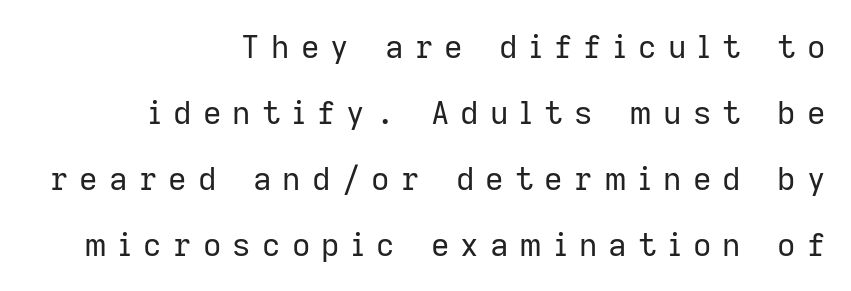
The image shows 32 px regular-weight sans-serif type, upright; set right-aligned, loose line spacing (2.06x), unusually wide letter spacing (+0.35 em), not underlined; low stroke contrast and a medium x-height.
